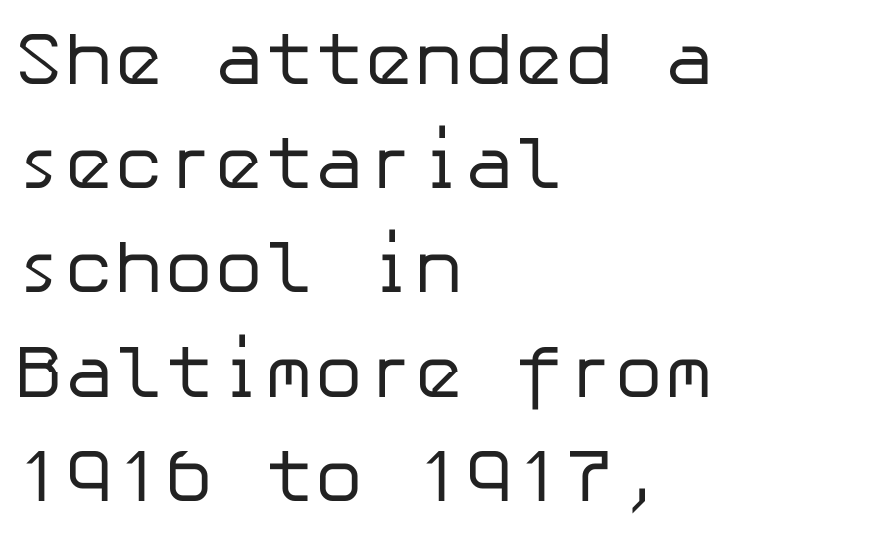
The characters display no serif detailing; their extremities are plain. The horizontal fit of the characters is conventional and even. The typesetting does not lean heavy: it is not bold. The setting favours the left margin, as ordinary paragraphs usually do.
